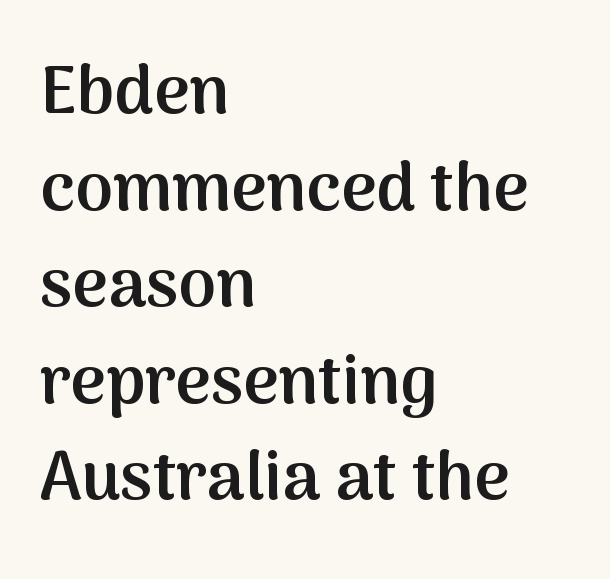
The image shows 68 px semibold sans-serif type, upright; set left-aligned, normal line spacing (1.42x), normal letter spacing, not underlined; medium stroke contrast and a medium x-height.
